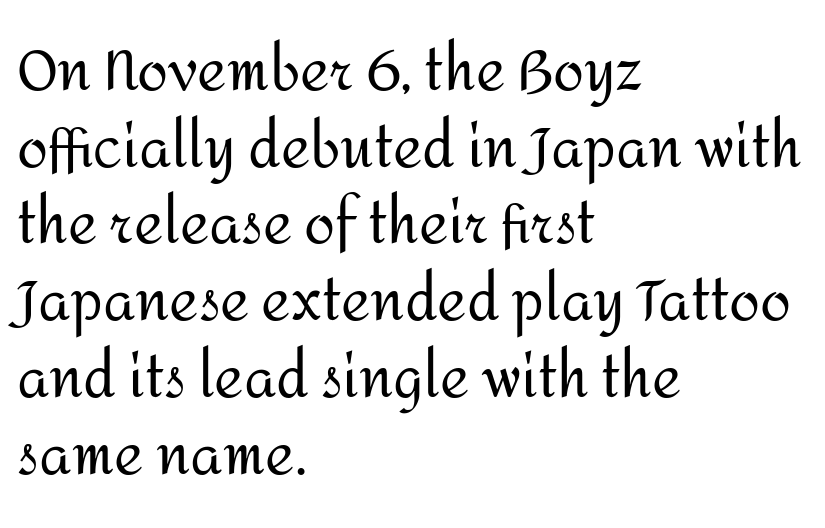
Does the copy run flush right? No — it runs flush left. Nothing heavy about these letters — not bold at all. Style check: upright. Characters follow at the spacing the type designer built in. Vertical spacing — default.
